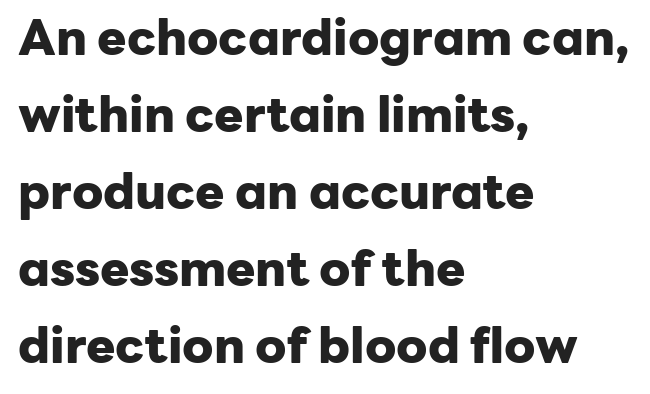
{"serif": "no", "italic": "no", "bold": "yes", "weight": "heavy", "width": "normal", "stroke_contrast": "low", "x_height": "medium", "monospaced": "no", "underline": "no", "align": "left", "line_spacing": "normal", "line_spacing_ratio": 1.57, "letter_spacing": "normal", "letter_spacing_em": 0.0, "glyph_px": 49}
